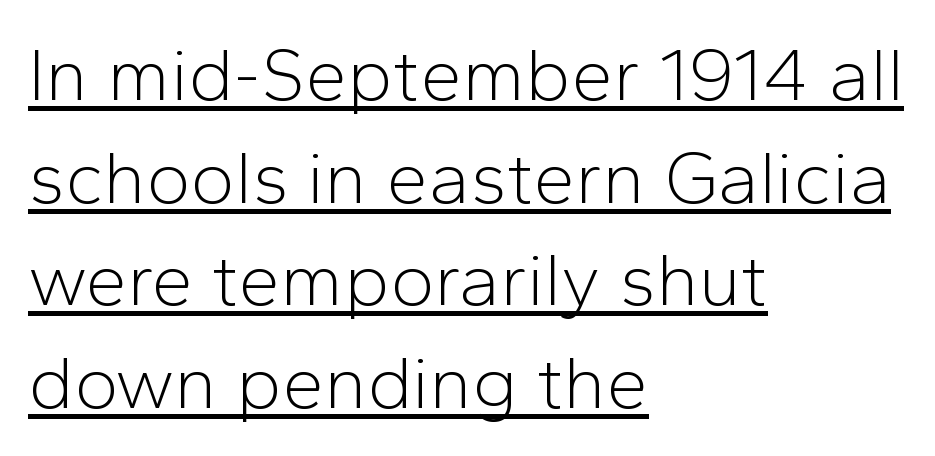
The image shows 75 px light sans-serif type, upright; set left-aligned, normal line spacing (1.37x), normal letter spacing, underlined; low stroke contrast and a medium x-height.
